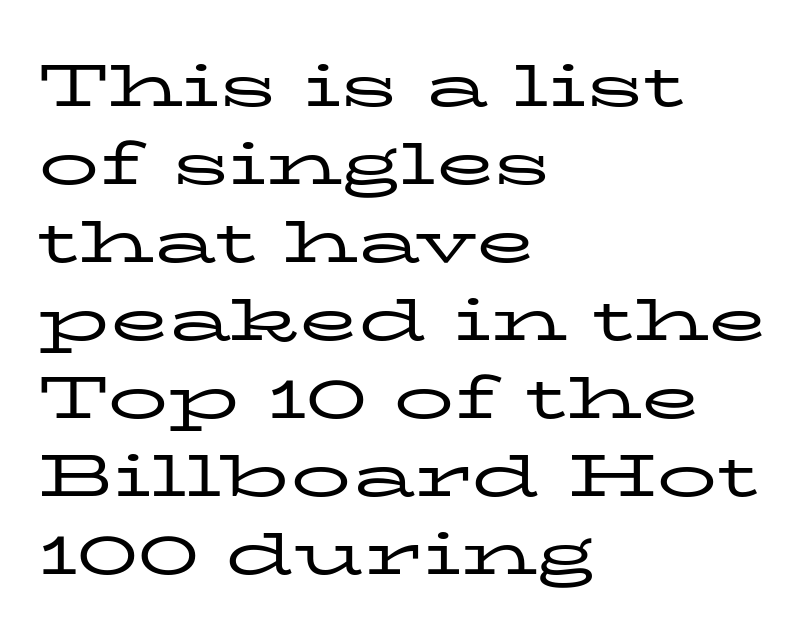
Old-style or modern, the face here clearly has serifs. Nobody touched the tracking dial on this one. The typeface has the unassuming heft of standard copy or less. Varying glyph widths throughout — classic text-font behaviour. If you drew a ruler down the left edge, every line would touch it.
